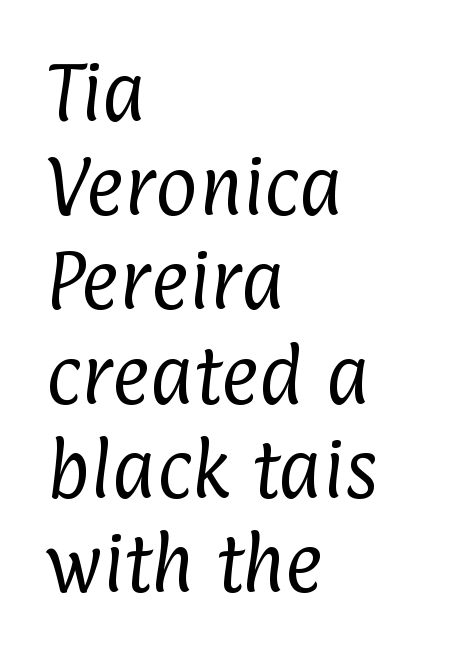
The image shows 65 px regular-weight, condensed sans-serif type; set left-aligned, normal line spacing (1.45x), normal letter spacing, not underlined; low stroke contrast and a medium x-height.
